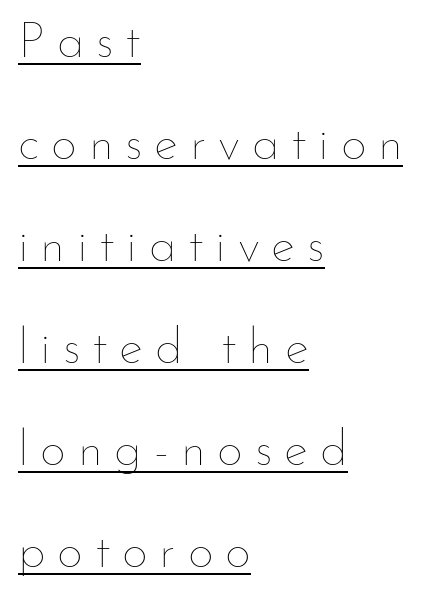
{"italic": "no", "bold": "no", "weight": "thin", "width": "normal", "stroke_contrast": "low", "x_height": "small", "monospaced": "no", "underline": "yes", "align": "left", "line_spacing": "loose", "line_spacing_ratio": 2.0, "letter_spacing": "wide", "letter_spacing_em": 0.23, "glyph_px": 51}
